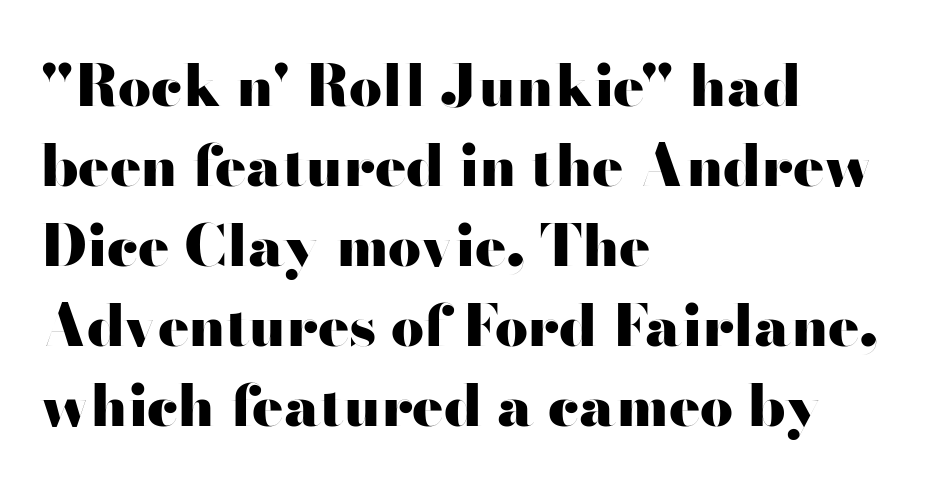
Q: Is the text bold? A: Yes.
Q: Is the text italic (slanted)? A: No, it is upright.
Q: Is the typeface a serif or a sans-serif typeface? A: Sans-serif.
Q: Is the text underlined? A: No.
Q: How is the paragraph aligned? A: Left-aligned.
Q: Is the spacing between letters normal or unusually wide? A: Normal.
Q: Is the spacing between lines tight, normal or loose? A: Normal.
Q: Width (condensed, normal, or wide)? A: Wide.
Q: Stroke contrast? A: High.
Q: x-height? A: Small.
Q: Monospaced? A: No.
